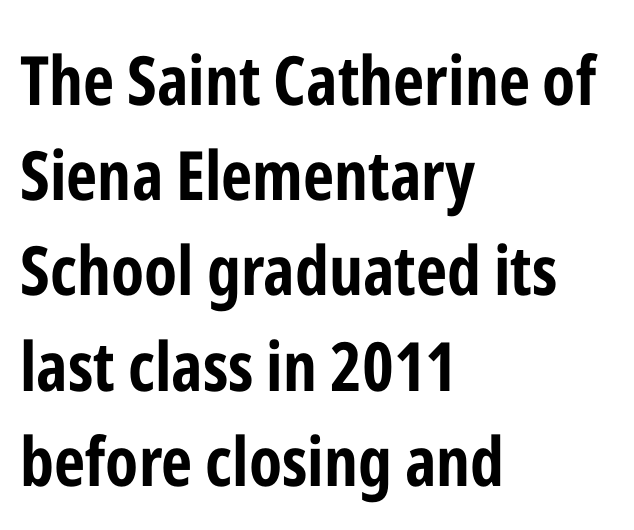
Nope, not italic — everything's standing straight. Descender tails drop into unmarked territory. Character widths vary here, with narrow letters taking less room than wide ones. A normal amount of white space separates one row of letters from the next. Letter spacing: default.
